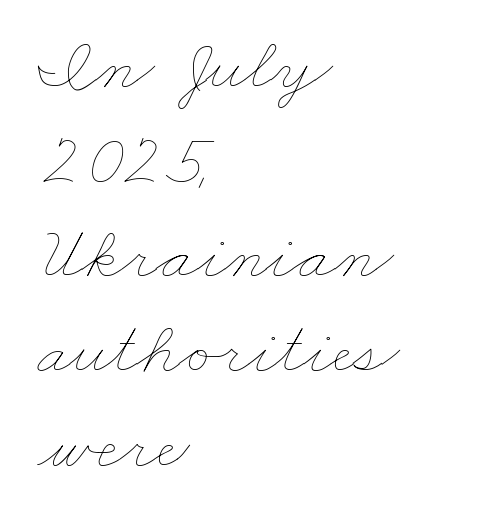
{"bold": "no", "weight": "thin", "width": "wide", "stroke_contrast": "low", "x_height": "small", "monospaced": "no", "underline": "no", "align": "left", "line_spacing": "normal", "line_spacing_ratio": 1.28, "letter_spacing": "normal", "letter_spacing_em": 0.0, "glyph_px": 74}
